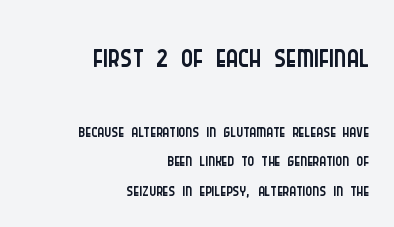
The image shows 46 px light, condensed sans-serif type, upright; set right-aligned, tight line spacing (1.12x), normal letter spacing, not underlined; the first (top) block is 1.77x larger; low stroke contrast and a large x-height.
